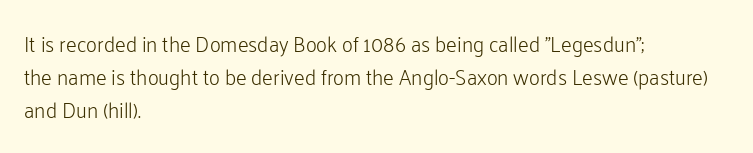
The image shows 21 px text type, upright; set left-aligned, normal line spacing (1.56x), normal letter spacing, not underlined.
